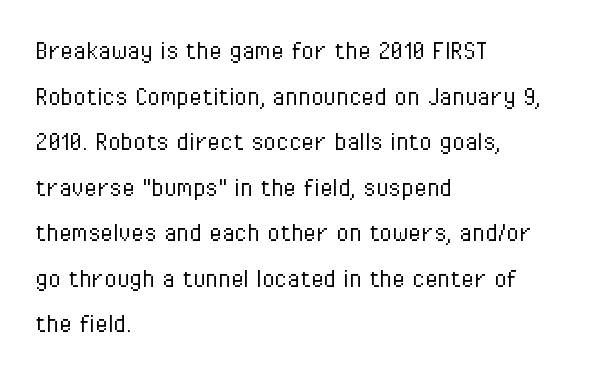
Q: Is the text bold? A: No.
Q: Is the text italic (slanted)? A: No, it is upright.
Q: Is the typeface a serif or a sans-serif typeface? A: Sans-serif.
Q: Is the text underlined? A: No.
Q: How is the paragraph aligned? A: Left-aligned.
Q: Is the spacing between letters normal or unusually wide? A: Normal.
Q: Is the spacing between lines tight, normal or loose? A: Normal.
Q: Width (condensed, normal, or wide)? A: Condensed.
Q: Stroke contrast? A: Low.
Q: x-height? A: Medium.
Q: Monospaced? A: No.
